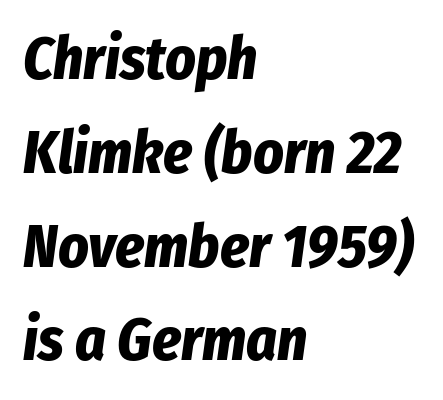
Q: Is the text bold? A: Yes.
Q: Is the text italic (slanted)? A: Yes, it leans right by about 8 degrees.
Q: Is the text underlined? A: No.
Q: How is the paragraph aligned? A: Left-aligned.
Q: Is the spacing between letters normal or unusually wide? A: Normal.
Q: Is the spacing between lines tight, normal or loose? A: Normal.
Q: Width (condensed, normal, or wide)? A: Condensed.
Q: Stroke contrast? A: Low.
Q: x-height? A: Medium.
Q: Monospaced? A: No.
